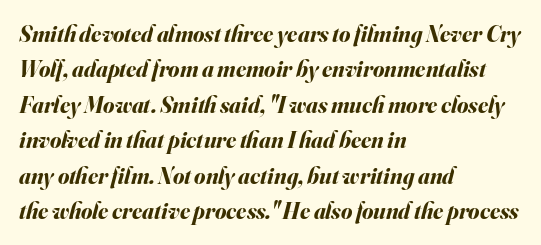
The image shows 23 px bold type, italic (leaning right); set left-aligned, normal line spacing (1.54x), normal letter spacing, not underlined.
